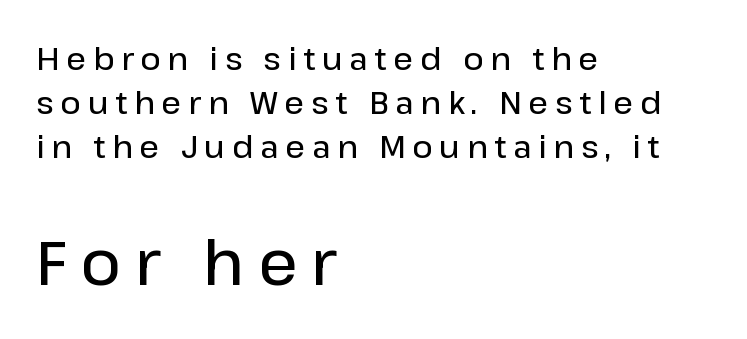
The image shows 62 px semibold sans-serif type, upright; set left-aligned, normal line spacing (1.42x), unusually wide letter spacing (+0.22 em), not underlined; the second (bottom) block is 2.0x larger; low stroke contrast and a medium x-height.
